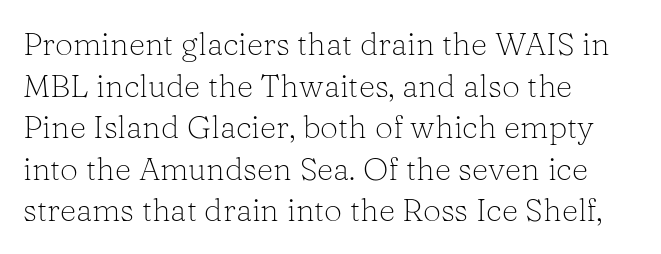
The image shows 32 px light serif type, upright; set left-aligned, normal line spacing (1.3x), normal letter spacing, not underlined; low stroke contrast and a medium x-height.
